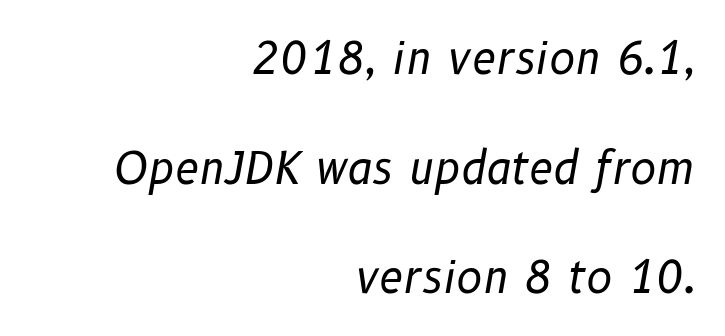
Is this a heavy cut? Hardly; it is regular or lighter. Letter spacing: default. The axis of the letterforms is tilted away from vertical. Character widths vary here, with narrow letters taking less room than wide ones.
